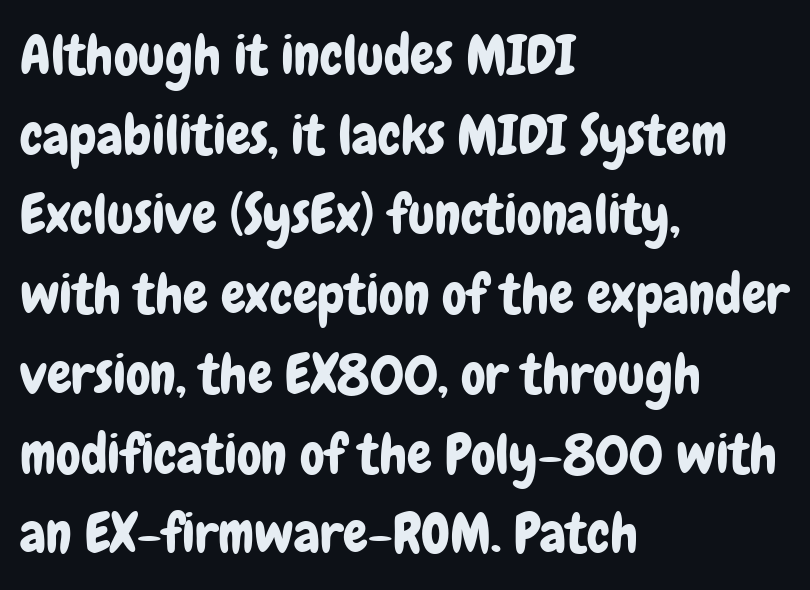
{"serif": "no", "italic": "no", "width": "condensed", "stroke_contrast": "low", "x_height": "medium", "monospaced": "no", "underline": "no", "align": "left", "line_spacing": "normal", "line_spacing_ratio": 1.45, "letter_spacing": "normal", "letter_spacing_em": 0.0, "glyph_px": 55}
